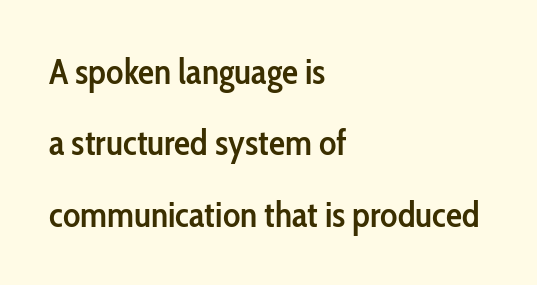
Q: Is the text bold? A: Semi-bold.
Q: Is the text italic (slanted)? A: No, it is upright.
Q: Is the typeface a serif or a sans-serif typeface? A: Sans-serif.
Q: Is the text underlined? A: No.
Q: How is the paragraph aligned? A: Left-aligned.
Q: Is the spacing between letters normal or unusually wide? A: Normal.
Q: Is the spacing between lines tight, normal or loose? A: Loose.
Q: Width (condensed, normal, or wide)? A: Condensed.
Q: Stroke contrast? A: Low.
Q: x-height? A: Medium.
Q: Monospaced? A: No.
